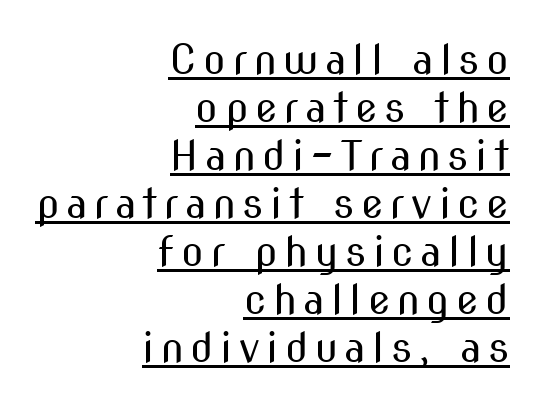
Q: Is the text bold? A: No.
Q: Is the text italic (slanted)? A: No, it is upright.
Q: Is the typeface a serif or a sans-serif typeface? A: Sans-serif.
Q: Is the text underlined? A: Yes.
Q: How is the paragraph aligned? A: Right-aligned.
Q: Width (condensed, normal, or wide)? A: Condensed.
Q: Stroke contrast? A: Medium.
Q: x-height? A: Medium.
Q: Monospaced? A: No.
